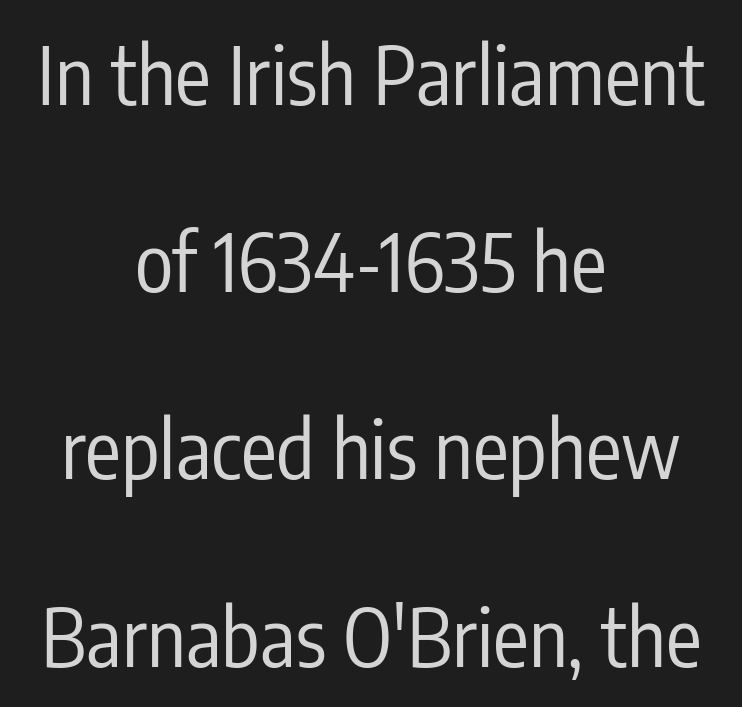
The image shows 80 px regular-weight, condensed sans-serif type, upright; set centered, loose line spacing (2.34x), normal letter spacing, not underlined; low stroke contrast and a medium x-height.
